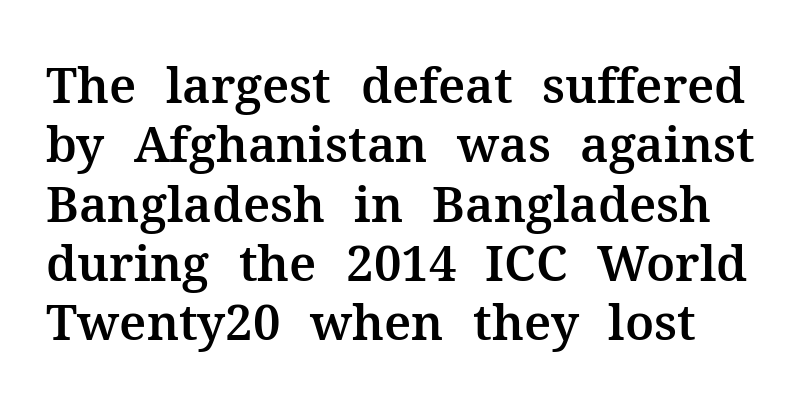
Q: Is the text italic (slanted)? A: No, it is upright.
Q: Is the typeface a serif or a sans-serif typeface? A: Serif.
Q: Is the text underlined? A: No.
Q: Is the spacing between letters normal or unusually wide? A: Normal.
Q: Width (condensed, normal, or wide)? A: Normal.
Q: Stroke contrast? A: Medium.
Q: x-height? A: Medium.
Q: Monospaced? A: No.
